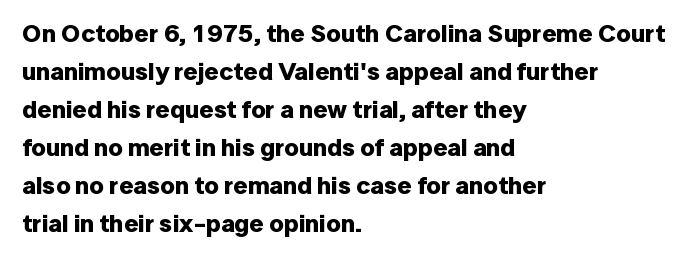
Leftover space on each line is placed entirely after the last word. Normally led — the rows are evenly, conventionally spaced. Type without underlining. Here the glyphs are tracked normally, forming tight word shapes.
